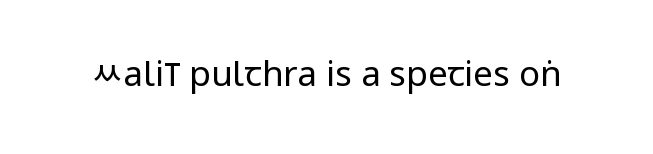
Stems and bowls with no extra thickness — not bold. In terms of posture, this sample is upright. A typesetter would label this face a sans. Is the letter spacing exaggerated? No — it looks like the ordinary default. The passage shown is not underscored anywhere.
